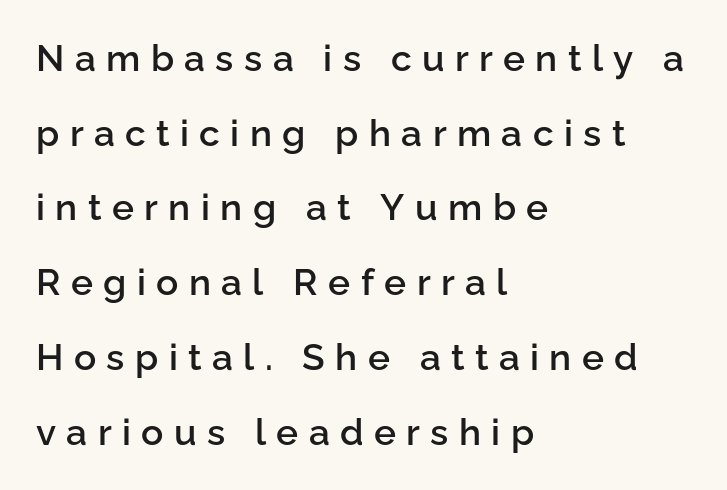
Q: Is the text bold? A: Semi-bold.
Q: Is the text italic (slanted)? A: No, it is upright.
Q: Is the typeface a serif or a sans-serif typeface? A: Sans-serif.
Q: Is the text underlined? A: No.
Q: How is the paragraph aligned? A: Left-aligned.
Q: Is the spacing between letters normal or unusually wide? A: Unusually wide.
Q: Is the spacing between lines tight, normal or loose? A: Loose.
Q: Width (condensed, normal, or wide)? A: Normal.
Q: Stroke contrast? A: Low.
Q: x-height? A: Medium.
Q: Monospaced? A: No.
